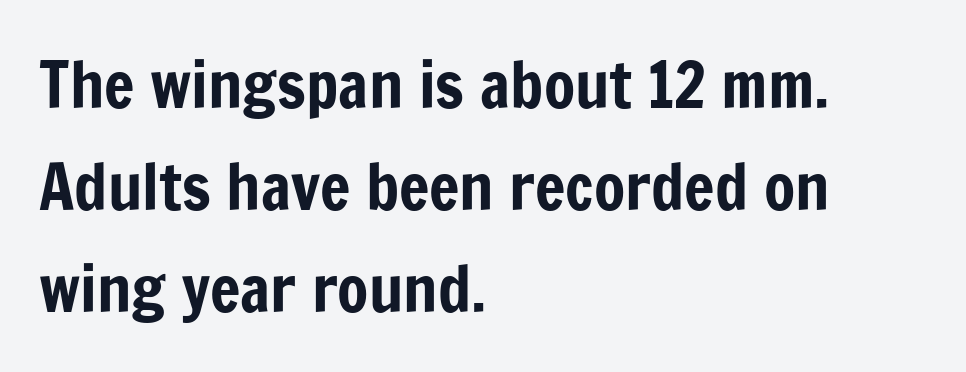
Q: Is the text italic (slanted)? A: No, it is upright.
Q: Is the typeface a serif or a sans-serif typeface? A: Sans-serif.
Q: Is the text underlined? A: No.
Q: How is the paragraph aligned? A: Left-aligned.
Q: Is the spacing between letters normal or unusually wide? A: Normal.
Q: Is the spacing between lines tight, normal or loose? A: Normal.
Q: Width (condensed, normal, or wide)? A: Condensed.
Q: Stroke contrast? A: Low.
Q: x-height? A: Medium.
Q: Monospaced? A: No.
